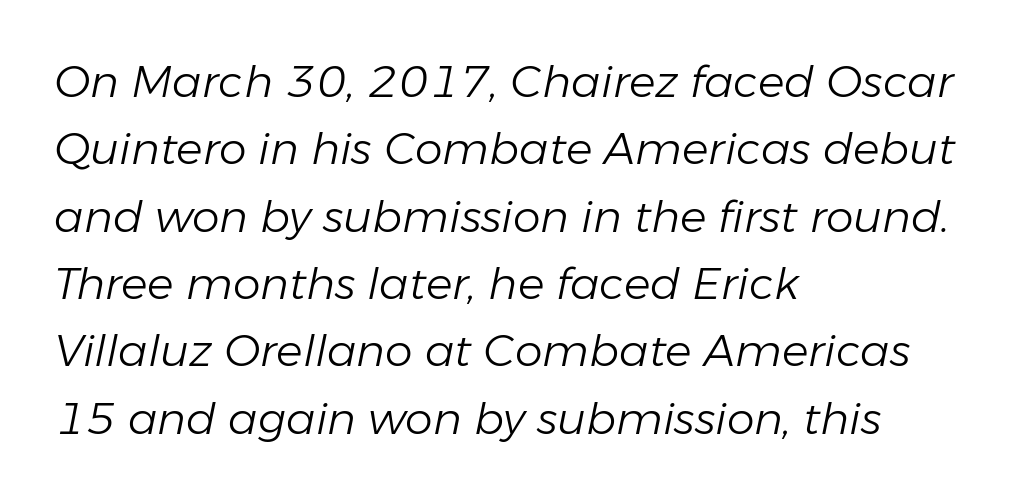
Typeset ragged right — the left edge is the straight one. Is this a fixed-width face? No — the glyphs have proportional, varying widths. Regular leading. Stems here are at most as thick as an everyday book face. This rendering leaves character spacing at its baseline value.
